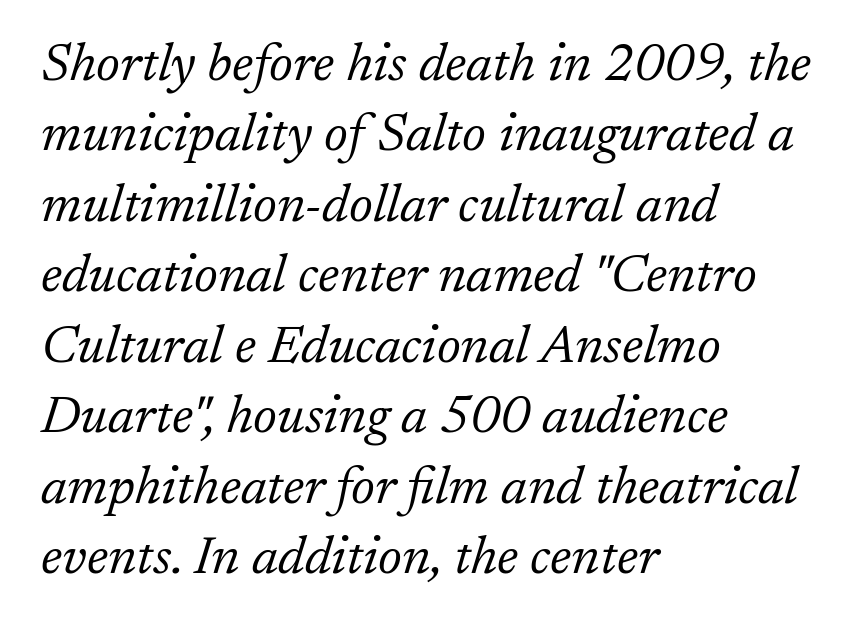
The image shows 53 px light serif type, italic (leaning right); set left-aligned, normal line spacing (1.33x), normal letter spacing, not underlined; low stroke contrast and a medium x-height.
